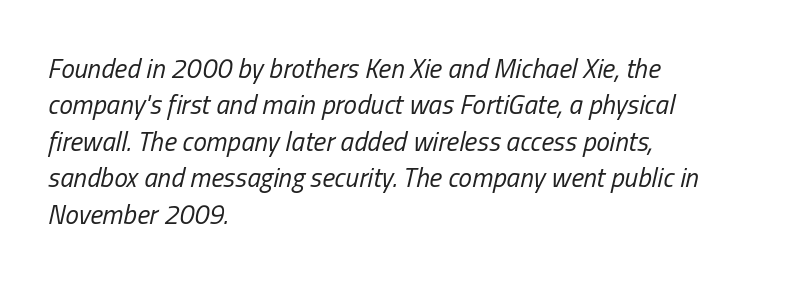
Q: Is the text bold? A: No.
Q: Is the text italic (slanted)? A: Yes, it leans right by about 13 degrees.
Q: Is the text underlined? A: No.
Q: How is the paragraph aligned? A: Left-aligned.
Q: Is the spacing between letters normal or unusually wide? A: Normal.
Q: Is the spacing between lines tight, normal or loose? A: Normal.
